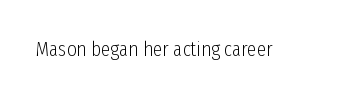
The passage shown is not underscored anywhere. The font's upright variant was chosen for this text. Stems here are at most as thick as an everyday book face. Observe the ordinary spacing: letters are neighbours, not strangers.
